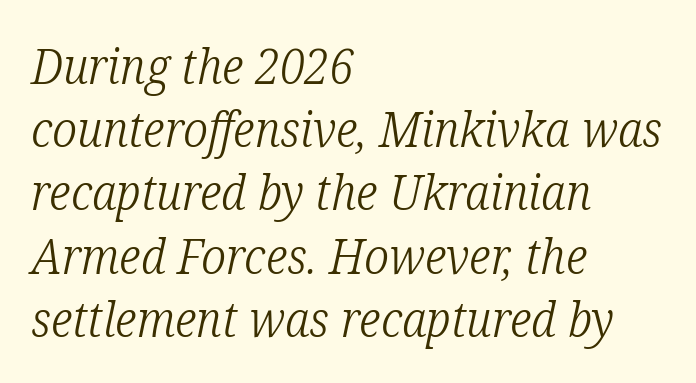
The rendering applies a slant to the glyphs. Horizontal bands of white between lines are of average thickness. What stands out about the letter spacing? Nothing — it is the standard amount. The text was rendered using a seriffed face with decorative stroke endings. A quiet, ordinary-to-light weight characterises the typeface. These lines stack with their left ends in a neat column.
